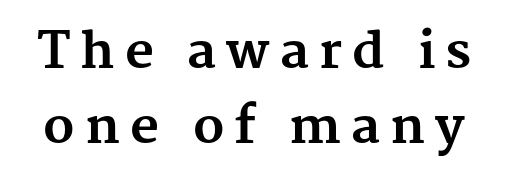
{"serif": "yes", "italic": "no", "bold": "yes", "weight": "bold", "width": "normal", "stroke_contrast": "medium", "x_height": "medium", "monospaced": "no", "underline": "no", "line_spacing": "normal", "line_spacing_ratio": 1.5, "letter_spacing": "wide", "letter_spacing_em": 0.2, "glyph_px": 50}
